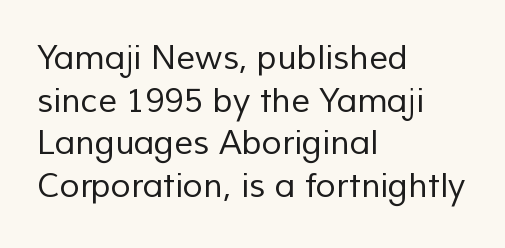
Compared with typical paragraphs, the rows here are spaced about the same. You can tell from the bare stems that sans-serif type was used. These lines are rendered in a variable-pitch font. Descender tails drop into unmarked territory.
